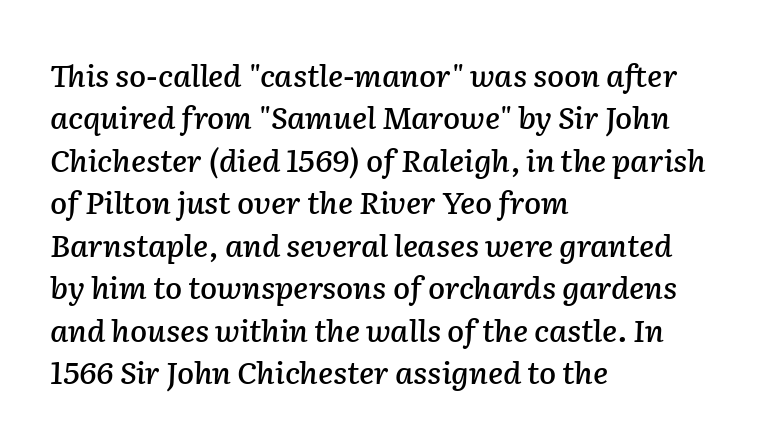
{"italic": "yes", "lean": "right", "slant_degrees": 2, "width": "normal", "stroke_contrast": "low", "x_height": "medium", "monospaced": "no", "underline": "no", "align": "left", "line_spacing": "normal", "line_spacing_ratio": 1.37, "letter_spacing": "normal", "letter_spacing_em": 0.0, "glyph_px": 31}
